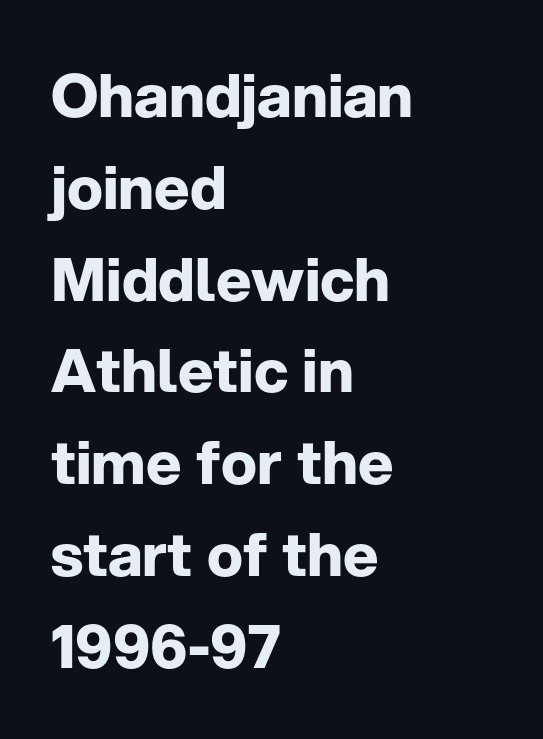
Q: Is the text bold? A: Yes.
Q: Is the text italic (slanted)? A: No, it is upright.
Q: Is the typeface a serif or a sans-serif typeface? A: Sans-serif.
Q: Is the text underlined? A: No.
Q: How is the paragraph aligned? A: Left-aligned.
Q: Is the spacing between letters normal or unusually wide? A: Normal.
Q: Is the spacing between lines tight, normal or loose? A: Normal.
Q: Width (condensed, normal, or wide)? A: Normal.
Q: Stroke contrast? A: Low.
Q: x-height? A: Medium.
Q: Monospaced? A: No.
